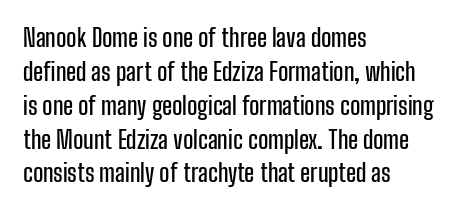
The image shows 24 px text type, upright; set left-aligned, normal line spacing (1.41x), normal letter spacing, not underlined.
